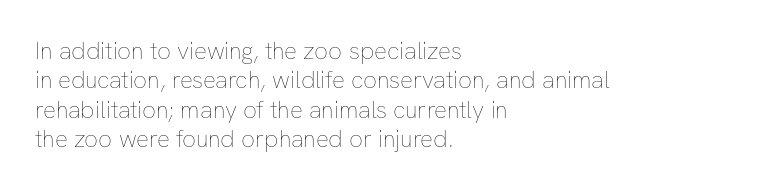
{"italic": "no", "bold": "no", "underline": "no", "align": "left", "line_spacing_ratio": 1.22, "letter_spacing": "normal", "letter_spacing_em": 0.0, "glyph_px": 24}
